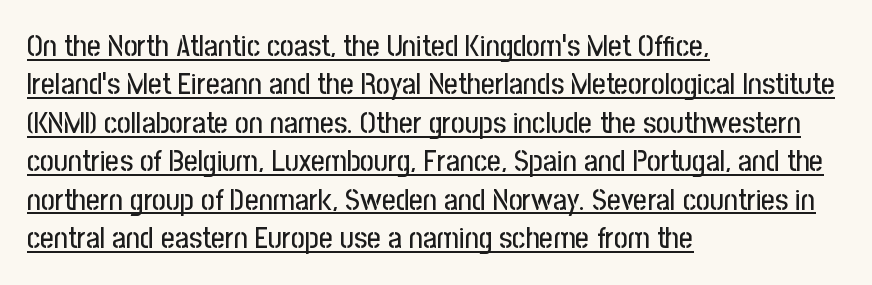
{"serif": "no", "italic": "no", "width": "condensed", "stroke_contrast": "low", "x_height": "medium", "monospaced": "no", "underline": "yes", "align": "left", "line_spacing": "normal", "line_spacing_ratio": 1.28, "letter_spacing": "normal", "letter_spacing_em": 0.0, "glyph_px": 30}
